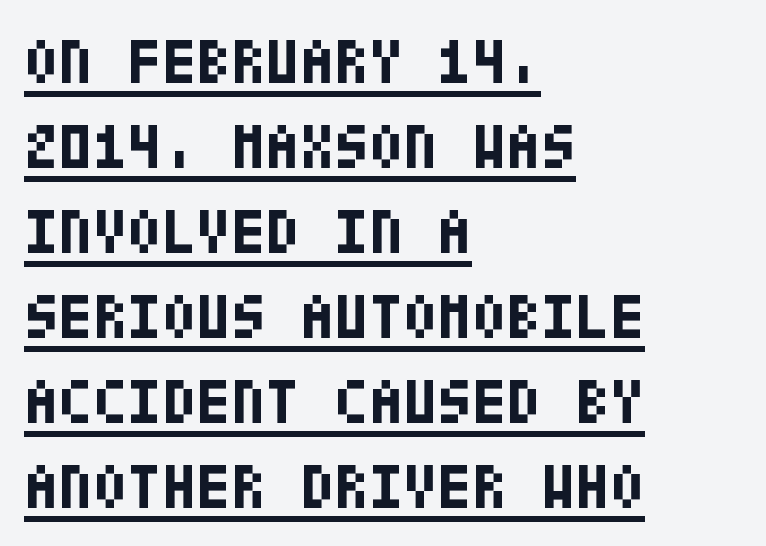
Q: Is the text bold? A: Yes.
Q: Is the text italic (slanted)? A: No, it is upright.
Q: Is the typeface a serif or a sans-serif typeface? A: Sans-serif.
Q: Is the text underlined? A: Yes.
Q: How is the paragraph aligned? A: Left-aligned.
Q: Is the spacing between letters normal or unusually wide? A: Normal.
Q: Is the spacing between lines tight, normal or loose? A: Normal.
Q: Width (condensed, normal, or wide)? A: Condensed.
Q: Stroke contrast? A: Low.
Q: x-height? A: Large.
